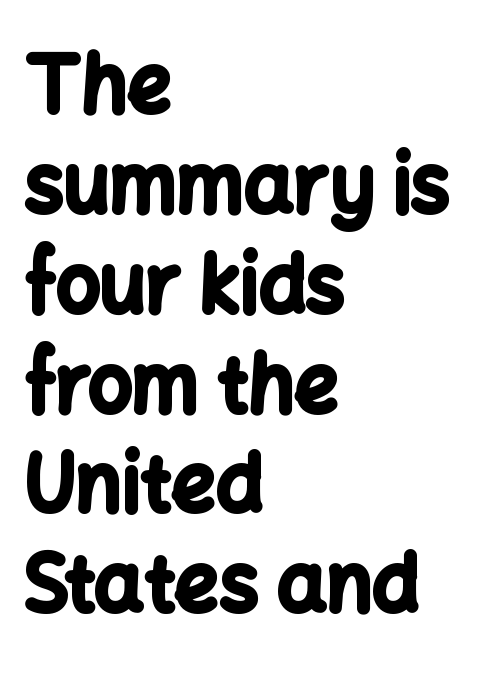
{"serif": "no", "italic": "no", "bold": "yes", "weight": "bold", "width": "normal", "stroke_contrast": "low", "x_height": "medium", "monospaced": "no", "underline": "no", "align": "left", "line_spacing": "normal", "line_spacing_ratio": 1.28, "letter_spacing": "normal", "letter_spacing_em": 0.0, "glyph_px": 78}
